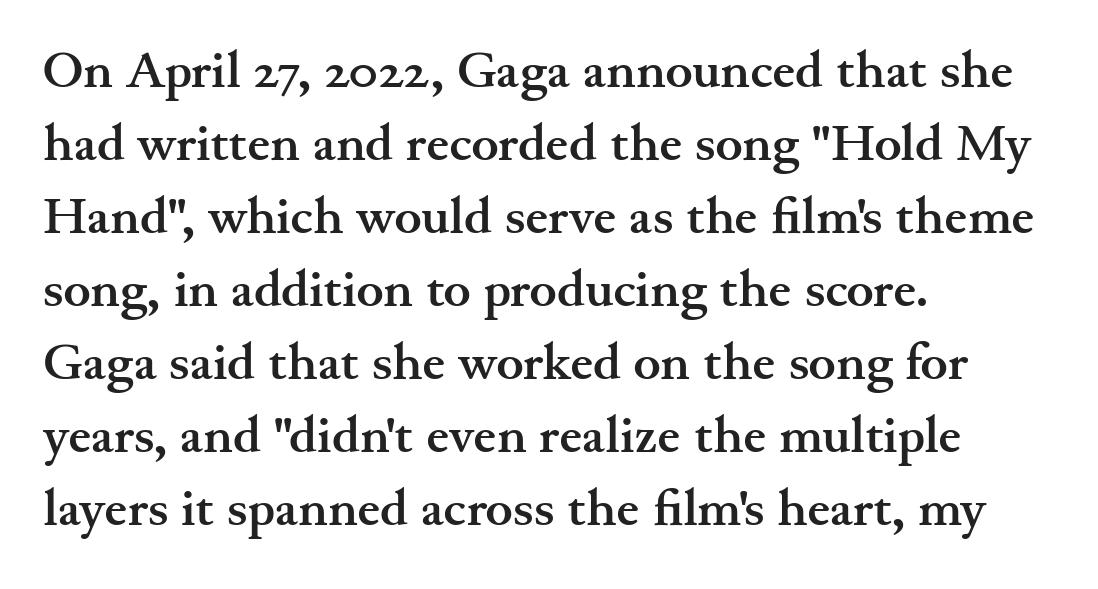
Think of a printed novel: that variable character pitch is what you see here. Check where the strokes stop: tiny serifs finish them off. Line spacing here is normal. Observe the ordinary spacing: letters are neighbours, not strangers. Plain, unruled lines of type.
